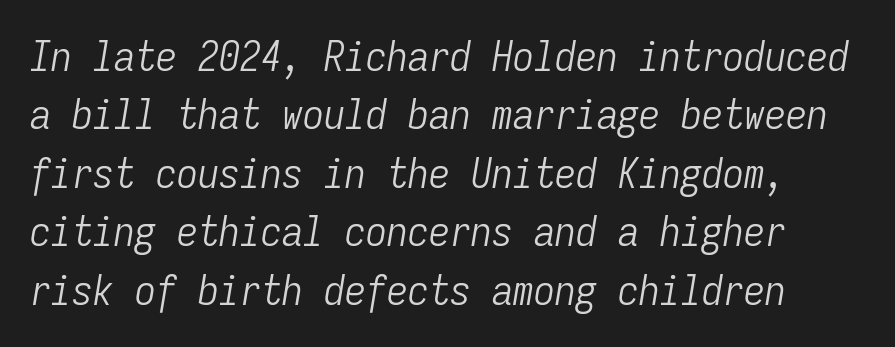
Q: Is the text bold? A: No.
Q: Is the text italic (slanted)? A: Yes, it leans right by about 9 degrees.
Q: Is the text underlined? A: No.
Q: Is the spacing between letters normal or unusually wide? A: Normal.
Q: Is the spacing between lines tight, normal or loose? A: Normal.
Q: Width (condensed, normal, or wide)? A: Condensed.
Q: Stroke contrast? A: Low.
Q: x-height? A: Medium.
Q: Monospaced? A: Yes.
